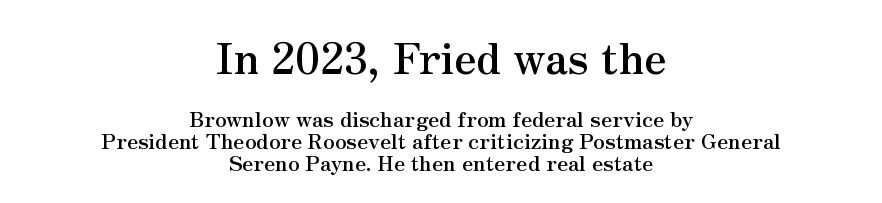
Q: Is the text bold? A: Yes.
Q: Is the text italic (slanted)? A: No, it is upright.
Q: Is the typeface a serif or a sans-serif typeface? A: Serif.
Q: Is the text underlined? A: No.
Q: How is the paragraph aligned? A: Centered.
Q: Is the spacing between letters normal or unusually wide? A: Normal.
Q: Is the spacing between lines tight, normal or loose? A: Tight.
Q: Which block of text is set in a larger size, the first (top) or the second (bottom)? A: The first (top) one.
Q: Width (condensed, normal, or wide)? A: Normal.
Q: Stroke contrast? A: Medium.
Q: x-height? A: Small.
Q: Monospaced? A: No.
